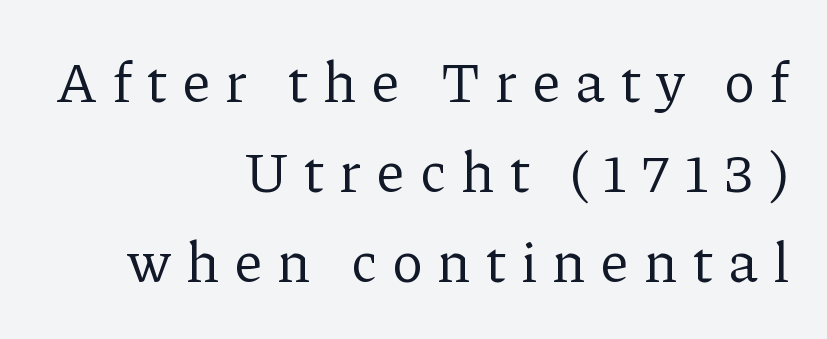
Line spacing here is normal. Each word looks stretched out because of the extra space between its letters. Is this a fixed-width face? No — the glyphs have proportional, varying widths. The lettering holds an erect, upright posture throughout. The passage shown is not bold in any degree. Font category for this specimen: serif.
